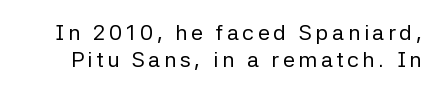
{"italic": "no", "bold": "no", "underline": "no", "line_spacing_ratio": 1.21, "glyph_px": 22}
